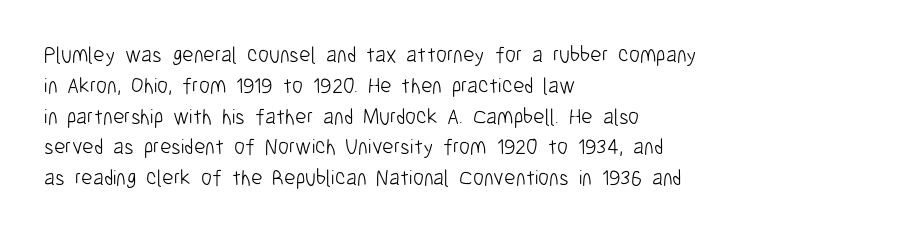
Summary of vertical rhythm: regular, with standard interline spacing. Short note: letters normally spaced. The font's upright variant was chosen for this text. Casual observation: everything's shoved over to the left.
